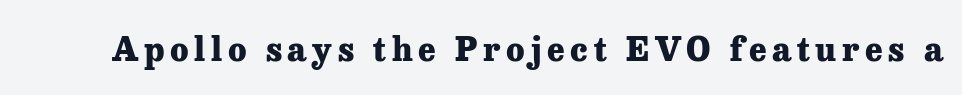
The image shows 33 px heavy serif type, upright; set not underlined; low stroke contrast and a medium x-height.
